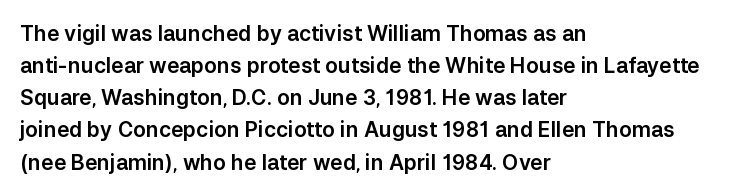
{"italic": "no", "underline": "no", "align": "left", "line_spacing": "normal", "line_spacing_ratio": 1.53, "letter_spacing": "normal", "letter_spacing_em": 0.0, "glyph_px": 21}
